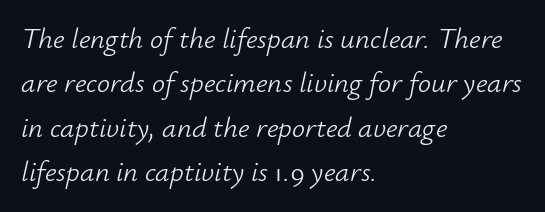
The image shows 29 px light type, italic (leaning right); set left-aligned, normal line spacing (1.53x), normal letter spacing, not underlined; low stroke contrast and a small x-height.
